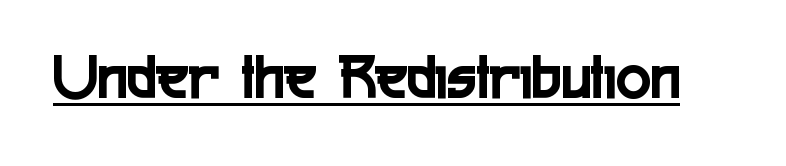
The image shows 65 px condensed sans-serif type, upright; set normal letter spacing, underlined; a medium x-height.
